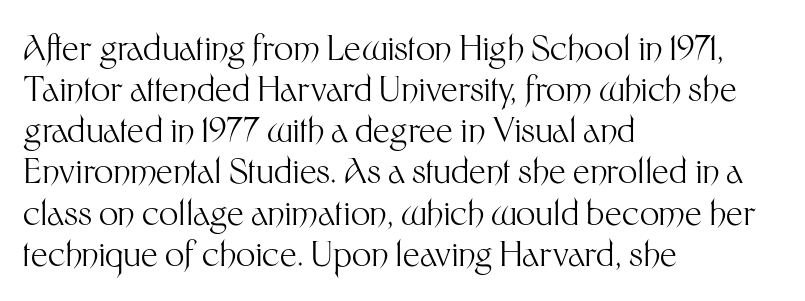
Q: Is the text bold? A: No.
Q: Is the text italic (slanted)? A: No, it is upright.
Q: Is the typeface a serif or a sans-serif typeface? A: Sans-serif.
Q: Is the text underlined? A: No.
Q: How is the paragraph aligned? A: Left-aligned.
Q: Is the spacing between letters normal or unusually wide? A: Normal.
Q: Width (condensed, normal, or wide)? A: Normal.
Q: Stroke contrast? A: Medium.
Q: x-height? A: Medium.
Q: Monospaced? A: No.
